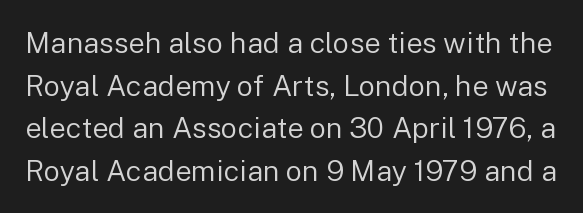
This is the regular roman posture of the typeface. Regular leading. Glyph-to-glyph distance matches everyday printed text. Counters stay open thanks to moderate or lighter strokes. The type family on display is of the sans-serif kind.
